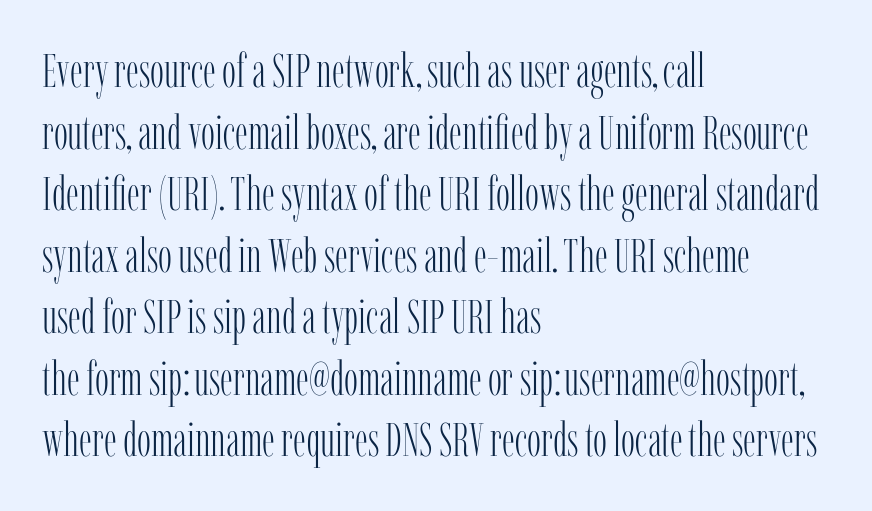
{"serif": "yes", "italic": "no", "bold": "no", "weight": "light", "width": "condensed", "stroke_contrast": "low", "x_height": "medium", "monospaced": "no", "underline": "no", "align": "left", "line_spacing": "normal", "line_spacing_ratio": 1.31, "letter_spacing": "normal", "letter_spacing_em": 0.0, "glyph_px": 47}
